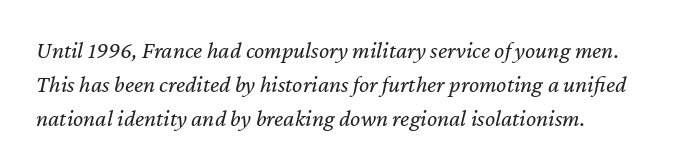
The image shows 24 px text type, italic (leaning right); set left-aligned, normal line spacing (1.41x), normal letter spacing, not underlined.
